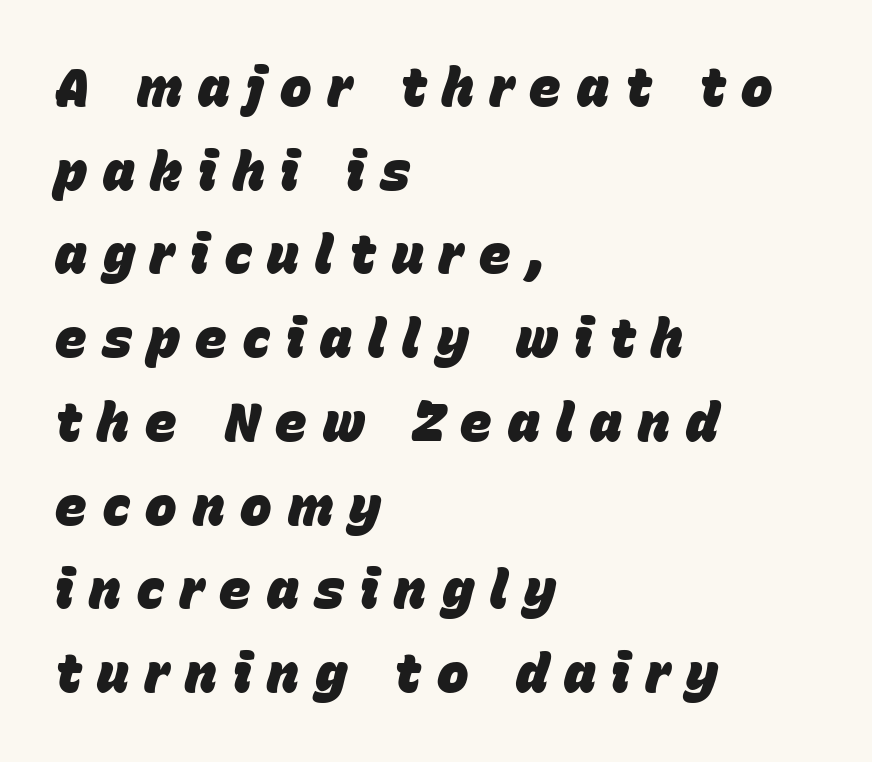
{"italic": "yes", "lean": "right", "slant_degrees": 15, "bold": "yes", "weight": "heavy", "width": "normal", "stroke_contrast": "low", "x_height": "large", "monospaced": "no", "underline": "no", "align": "left", "line_spacing": "normal", "line_spacing_ratio": 1.58, "letter_spacing": "wide", "letter_spacing_em": 0.3, "glyph_px": 53}
